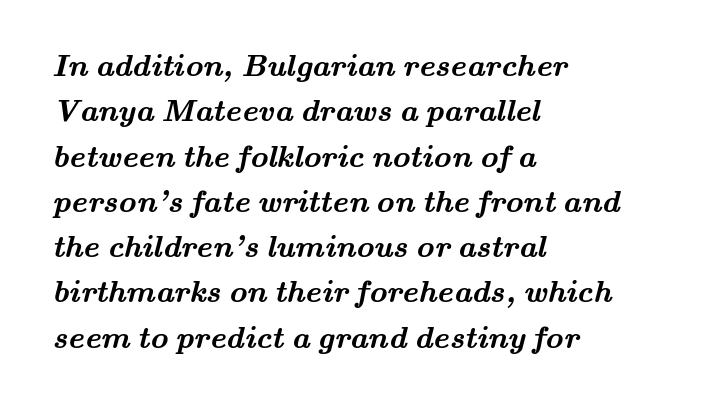
Q: Is the text bold? A: Yes.
Q: Is the typeface a serif or a sans-serif typeface? A: Serif.
Q: Is the text underlined? A: No.
Q: How is the paragraph aligned? A: Left-aligned.
Q: Is the spacing between letters normal or unusually wide? A: Normal.
Q: Is the spacing between lines tight, normal or loose? A: Normal.
Q: Width (condensed, normal, or wide)? A: Wide.
Q: Stroke contrast? A: Medium.
Q: x-height? A: Small.
Q: Monospaced? A: No.
